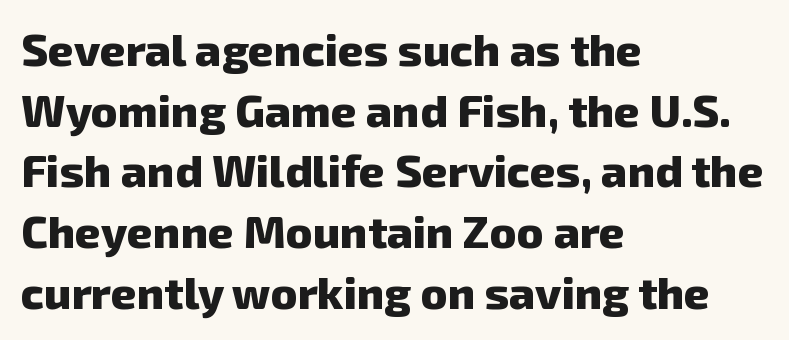
{"serif": "no", "bold": "yes", "weight": "heavy", "width": "normal", "stroke_contrast": "low", "x_height": "medium", "monospaced": "no", "underline": "no", "align": "left", "line_spacing": "normal", "line_spacing_ratio": 1.35, "letter_spacing": "normal", "letter_spacing_em": 0.0, "glyph_px": 45}
